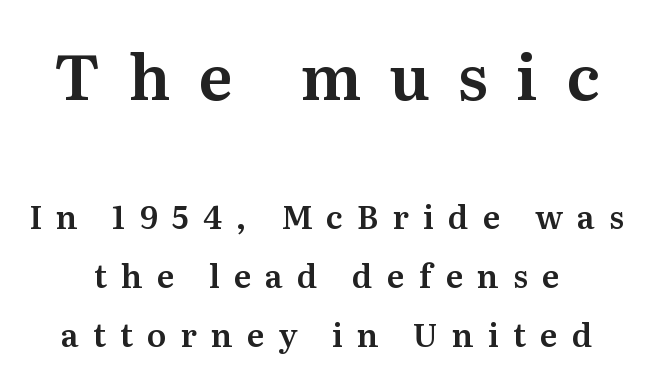
Unlike italic type, these characters show no tilt at all. A typesetter would call this proportional, since set widths differ per character. Has an underline been added? It has not. Which of the two is more prominent by size? The first, at the top. Honestly, the letter spacing is so wide it's the main thing you notice.
